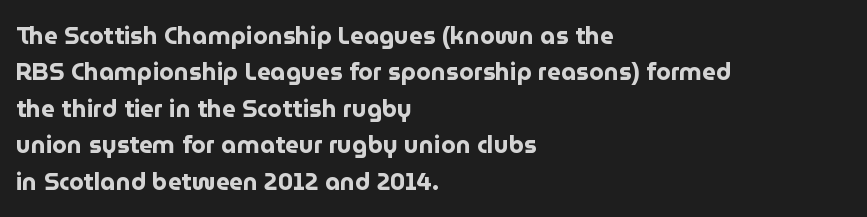
The image shows 24 px bold type, upright; set left-aligned, normal line spacing (1.52x), normal letter spacing, not underlined.
